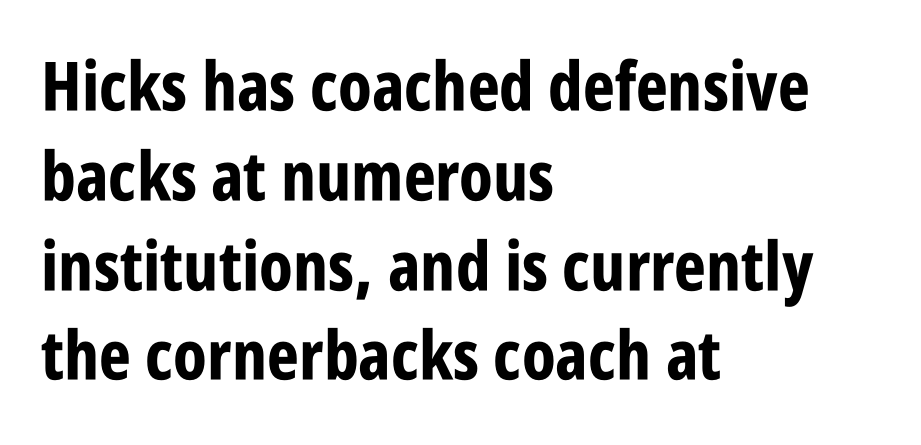
The image shows 68 px bold, condensed sans-serif type, upright; set left-aligned, normal line spacing (1.32x), normal letter spacing, not underlined; low stroke contrast and a large x-height.
